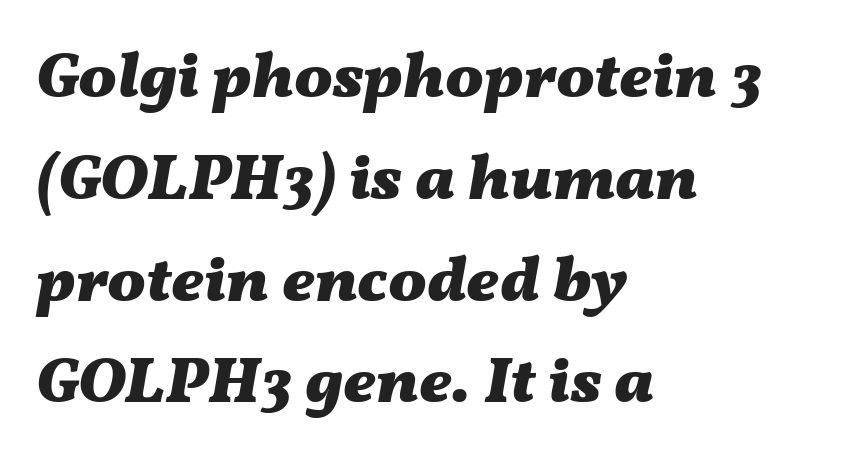
The image shows 64 px heavy, wide type, italic (leaning right); set left-aligned, normal line spacing (1.59x), normal letter spacing, not underlined; medium stroke contrast and a medium x-height.
